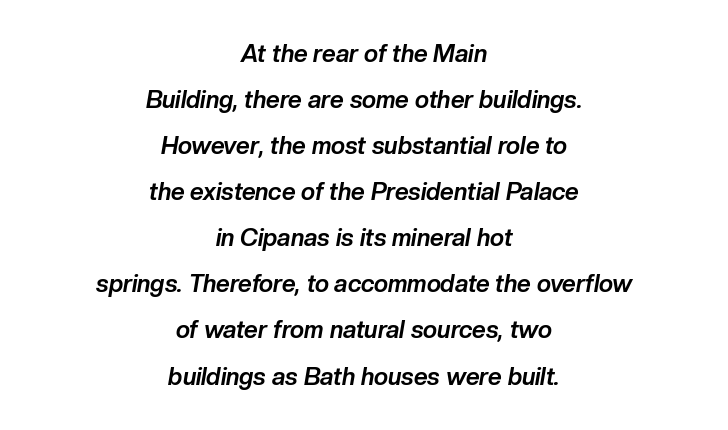
The image shows 24 px bold type, italic (leaning right); set centered, loose line spacing (1.92x), normal letter spacing, not underlined.
